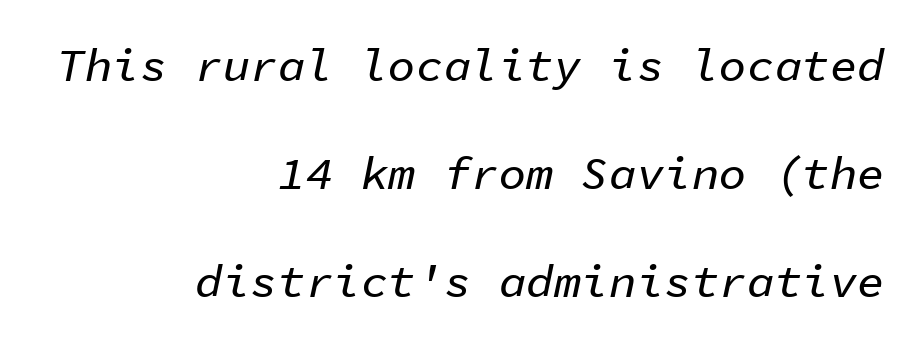
Q: Is the text italic (slanted)? A: Yes, it leans right by about 11 degrees.
Q: Is the text underlined? A: No.
Q: How is the paragraph aligned? A: Right-aligned.
Q: Is the spacing between letters normal or unusually wide? A: Normal.
Q: Is the spacing between lines tight, normal or loose? A: Loose.
Q: Width (condensed, normal, or wide)? A: Normal.
Q: Stroke contrast? A: Low.
Q: x-height? A: Medium.
Q: Monospaced? A: Yes.
